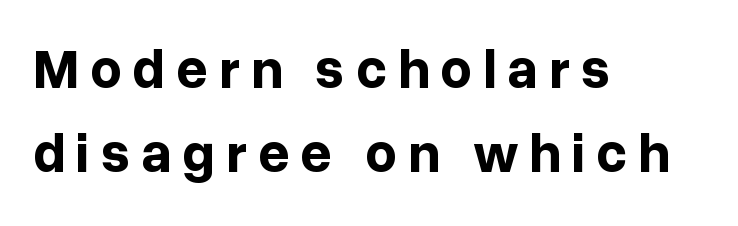
The image shows 55 px bold sans-serif type, upright; set left-aligned, normal line spacing (1.53x), unusually wide letter spacing (+0.2 em), not underlined; low stroke contrast and a medium x-height.
